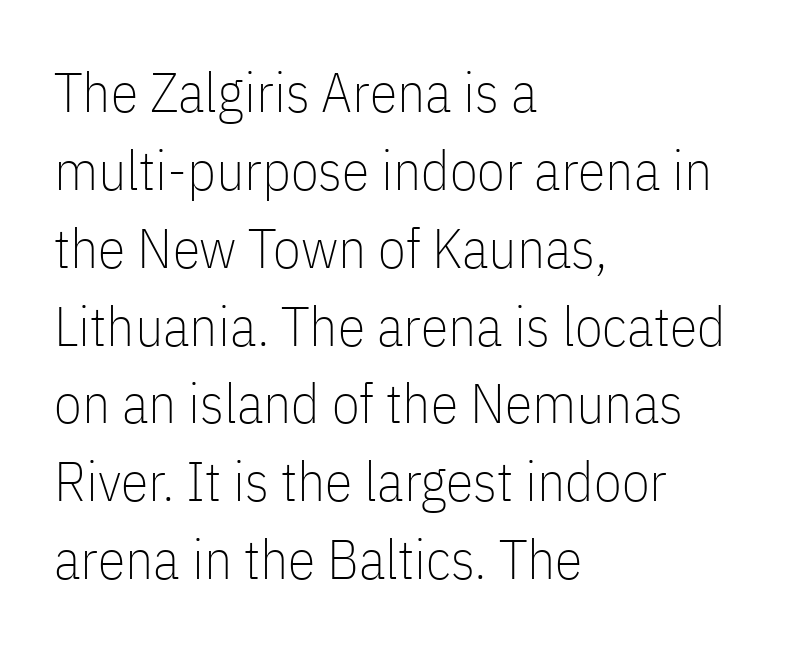
The image shows 56 px thin, condensed sans-serif type, upright; set left-aligned, normal line spacing (1.39x), normal letter spacing, not underlined; low stroke contrast and a medium x-height.
